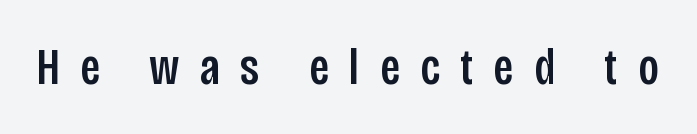
The image shows 51 px condensed sans-serif type, upright; set unusually wide letter spacing (+0.4 em), not underlined; low stroke contrast and a large x-height.
